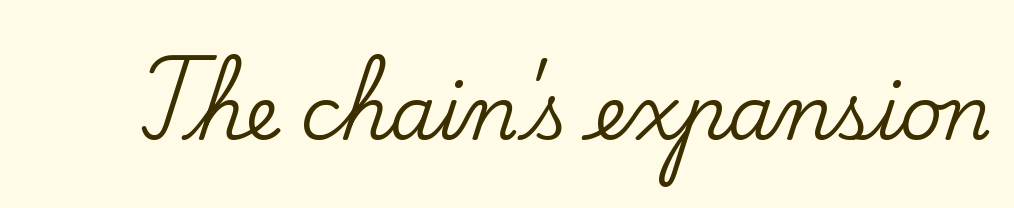
The image shows 74 px serif type; set normal letter spacing, not underlined; low stroke contrast and a small x-height.
